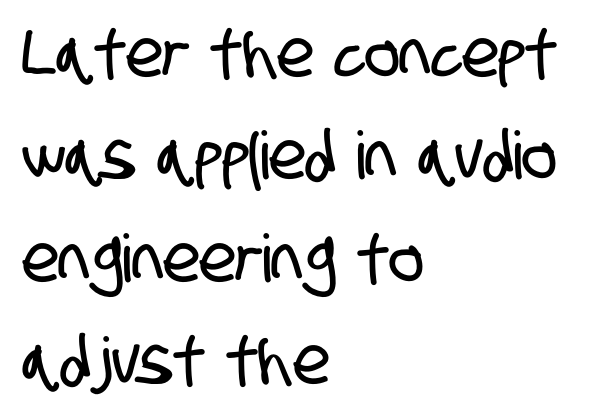
In terms of leading, this rendering sits right in the middle. Any mark beneath the type? The region is blank. The passage is arranged the way most books set body copy — flush left. No feet cap the strokes, marking this as sans-serif type.
